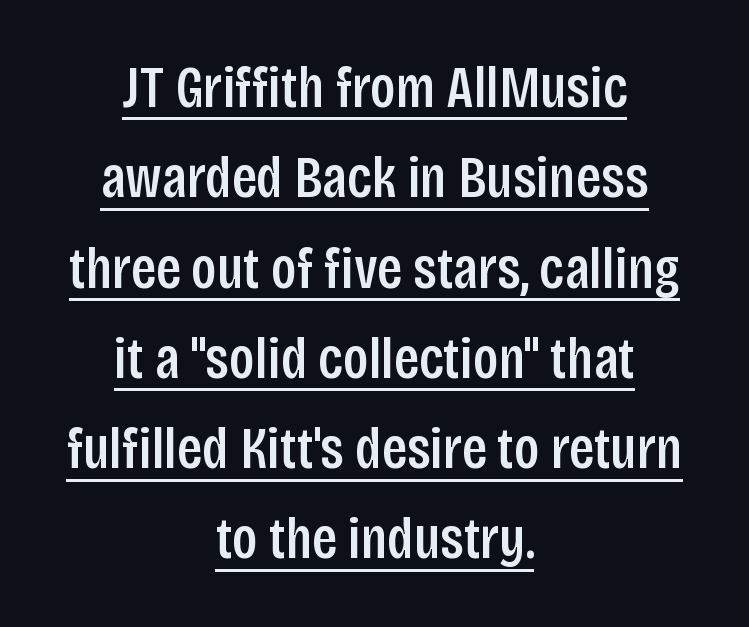
The typesetter chose a symmetrical, centered arrangement here. Serif or sans? Sans — the stroke terminals are bare. Each new line begins a customary step beneath the previous one. This is moderately heavy type, rendered in semibold. The rendering keeps characters at their native spacing.
